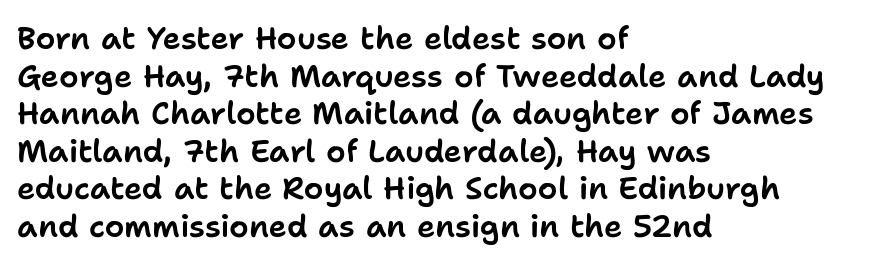
Q: Is the text italic (slanted)? A: No, it is upright.
Q: Is the typeface a serif or a sans-serif typeface? A: Sans-serif.
Q: Is the text underlined? A: No.
Q: How is the paragraph aligned? A: Left-aligned.
Q: Is the spacing between letters normal or unusually wide? A: Normal.
Q: Width (condensed, normal, or wide)? A: Normal.
Q: Stroke contrast? A: Low.
Q: x-height? A: Medium.
Q: Monospaced? A: No.
